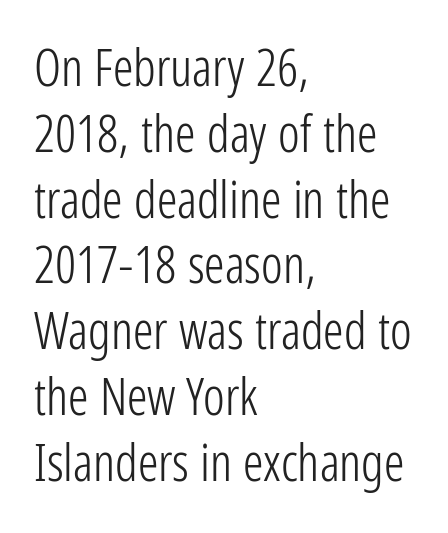
The image shows 51 px light, condensed sans-serif type, upright; set left-aligned, normal line spacing (1.29x), normal letter spacing, not underlined; low stroke contrast and a medium x-height.
